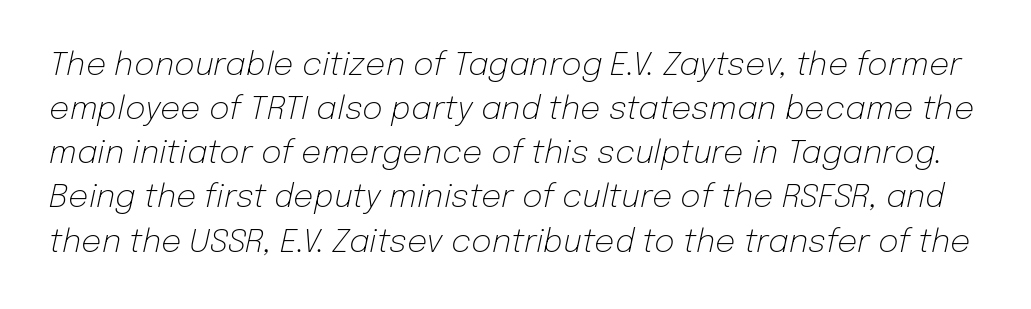
{"italic": "yes", "lean": "right", "slant_degrees": 12, "bold": "no", "weight": "light", "width": "normal", "stroke_contrast": "low", "x_height": "medium", "monospaced": "no", "underline": "no", "line_spacing": "normal", "line_spacing_ratio": 1.38, "letter_spacing": "normal", "letter_spacing_em": 0.0, "glyph_px": 32}
